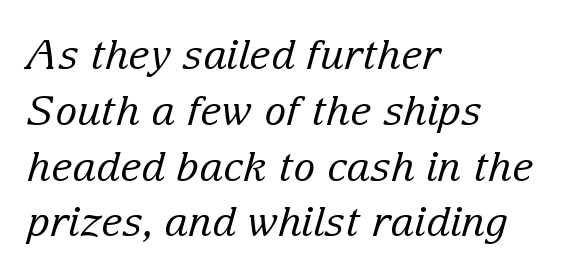
Whoever set this chose a conventional vertical rhythm. These lines are rendered in a variable-pitch font. Quick note: italic. You can tell from the footed stems that serif type was used. Nobody touched the tracking dial on this one. Descenders hang freely into open space.
